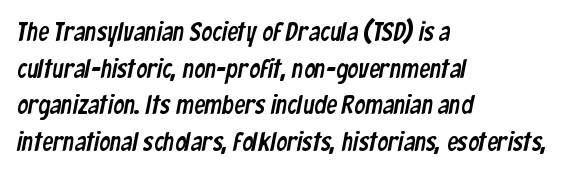
Q: Is the text underlined? A: No.
Q: How is the paragraph aligned? A: Left-aligned.
Q: Is the spacing between letters normal or unusually wide? A: Normal.
Q: Is the spacing between lines tight, normal or loose? A: Normal.
